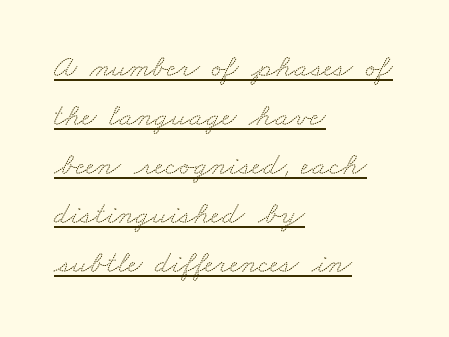
Notice how a bar underscores the lettering throughout. Looks like regular typesetting: each glyph gets only the width it needs. Check where the strokes stop: tiny serifs finish them off. Nobody touched the tracking dial on this one.
